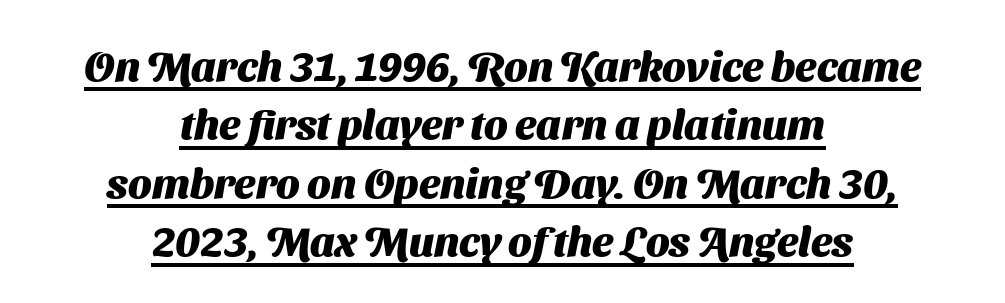
The image shows 42 px heavy sans-serif type; set centered, normal line spacing (1.39x), normal letter spacing, underlined; medium stroke contrast and a medium x-height.
